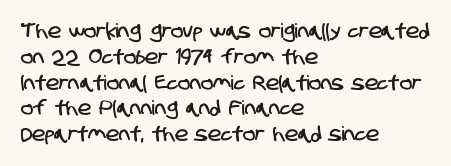
Q: Is the text underlined? A: No.
Q: How is the paragraph aligned? A: Left-aligned.
Q: Is the spacing between letters normal or unusually wide? A: Normal.
Q: Is the spacing between lines tight, normal or loose? A: Normal.
